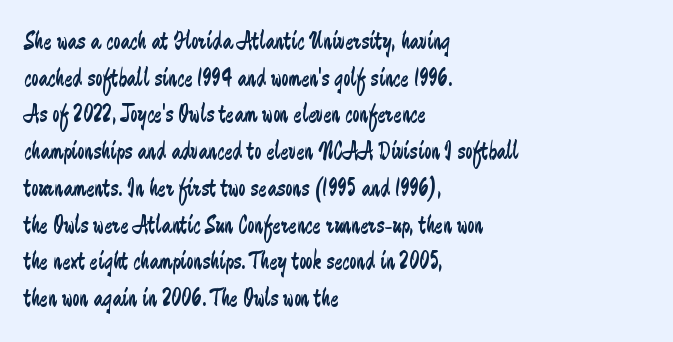
The image shows 25 px text type; set left-aligned, normal line spacing (1.47x), normal letter spacing, not underlined.
